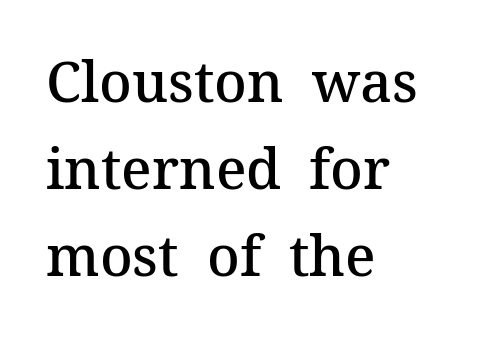
The image shows 56 px semibold serif type, upright; set left-aligned, normal line spacing (1.55x), normal letter spacing, not underlined; medium stroke contrast and a medium x-height.
